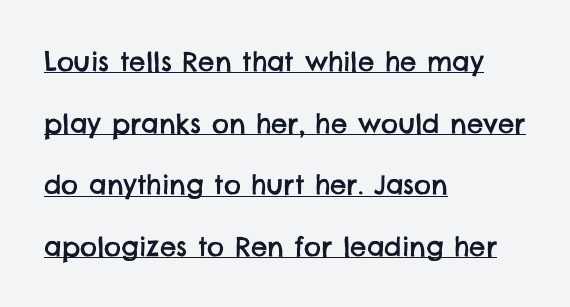
The image shows 26 px text type; set left-aligned, loose line spacing (2.37x), normal letter spacing, underlined.
